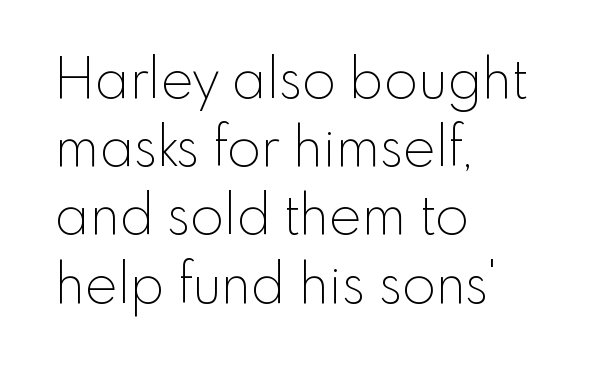
Check where the strokes stop: nothing finishes them off — pure sans. Left-aligned paragraph, ragged on the right. The passage shown is not bold in any degree. You can tell it's not italic because the verticals are truly vertical. Lines of text with bare space underneath.
